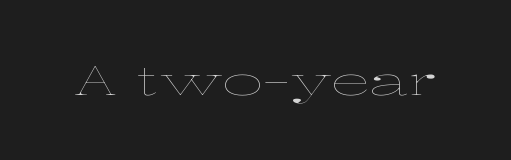
{"italic": "no", "bold": "no", "weight": "thin", "width": "wide", "stroke_contrast": "low", "x_height": "medium", "monospaced": "no", "underline": "no", "letter_spacing": "normal", "letter_spacing_em": 0.0, "glyph_px": 40}
